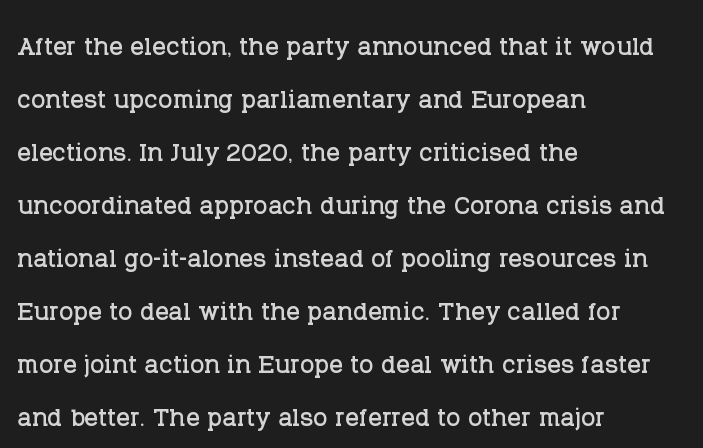
The image shows 34 px serif type, upright; set left-aligned, normal line spacing (1.56x), normal letter spacing, not underlined; low stroke contrast and a large x-height.
